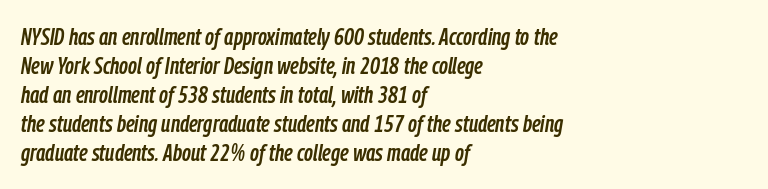
Q: Is the text italic (slanted)? A: Yes, it leans right by about 9 degrees.
Q: Is the text underlined? A: No.
Q: How is the paragraph aligned? A: Left-aligned.
Q: Is the spacing between letters normal or unusually wide? A: Normal.
